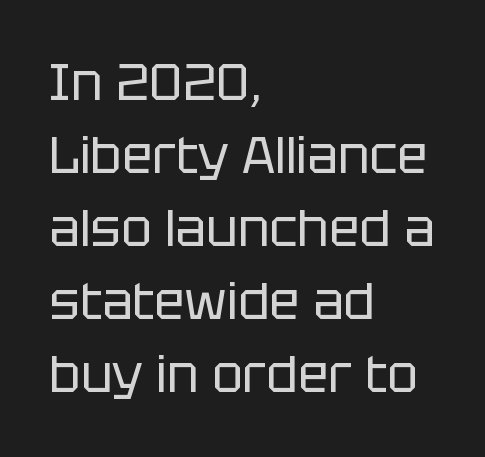
Q: Is the text bold? A: No.
Q: Is the text italic (slanted)? A: No, it is upright.
Q: Is the typeface a serif or a sans-serif typeface? A: Sans-serif.
Q: Is the text underlined? A: No.
Q: How is the paragraph aligned? A: Left-aligned.
Q: Is the spacing between letters normal or unusually wide? A: Normal.
Q: Is the spacing between lines tight, normal or loose? A: Normal.
Q: Width (condensed, normal, or wide)? A: Normal.
Q: Stroke contrast? A: Low.
Q: x-height? A: Large.
Q: Monospaced? A: No.
